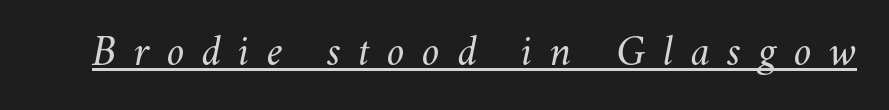
Q: Is the text bold? A: No.
Q: Is the text italic (slanted)? A: Yes, it leans right by about 11 degrees.
Q: Is the text underlined? A: Yes.
Q: Is the spacing between letters normal or unusually wide? A: Unusually wide.
Q: Width (condensed, normal, or wide)? A: Normal.
Q: Stroke contrast? A: Medium.
Q: x-height? A: Small.
Q: Monospaced? A: No.
